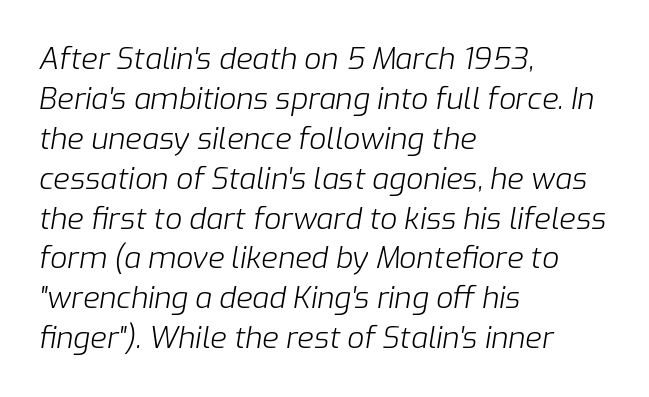
Q: Is the text bold? A: No.
Q: Is the text italic (slanted)? A: Yes, it leans right by about 9 degrees.
Q: Is the text underlined? A: No.
Q: How is the paragraph aligned? A: Left-aligned.
Q: Is the spacing between letters normal or unusually wide? A: Normal.
Q: Is the spacing between lines tight, normal or loose? A: Normal.
Q: Width (condensed, normal, or wide)? A: Normal.
Q: Stroke contrast? A: Low.
Q: x-height? A: Medium.
Q: Monospaced? A: No.
